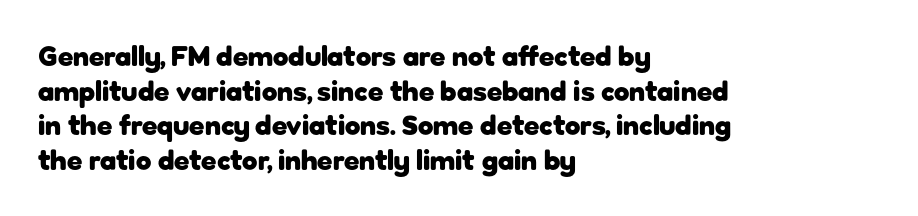
{"serif": "no", "italic": "no", "bold": "yes", "weight": "heavy", "width": "normal", "stroke_contrast": "low", "x_height": "medium", "monospaced": "no", "underline": "no", "align": "left", "line_spacing_ratio": 1.24, "letter_spacing": "normal", "letter_spacing_em": 0.0, "glyph_px": 28}
